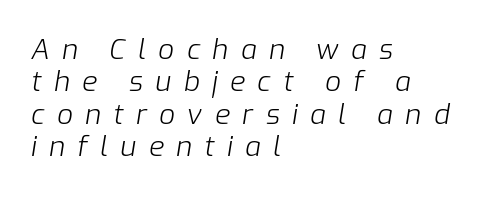
{"italic": "yes", "lean": "right", "slant_degrees": 9, "bold": "no", "weight": "light", "width": "normal", "stroke_contrast": "low", "x_height": "medium", "monospaced": "no", "underline": "no", "align": "left", "line_spacing_ratio": 1.16, "letter_spacing": "wide", "letter_spacing_em": 0.44, "glyph_px": 28}
